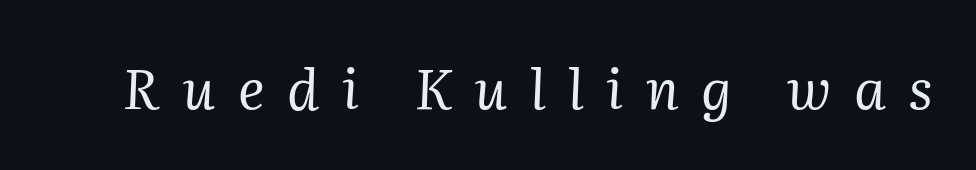
Rule under the text: the space is simply empty. Compared with typical body copy, the letter spacing here is much looser. Weight: not bold — regular or lighter. I'd call this a serif setting — the letters wear small feet.
